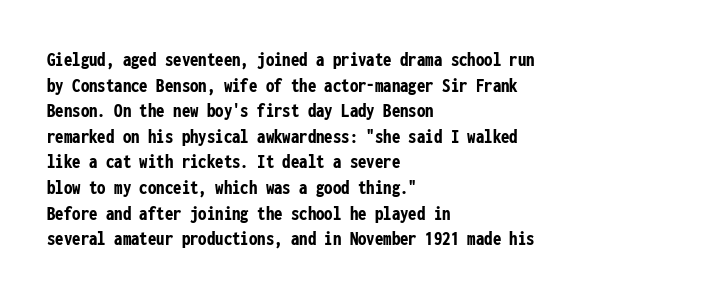
{"italic": "no", "bold": "yes", "underline": "no", "align": "left", "line_spacing_ratio": 1.22, "letter_spacing": "normal", "letter_spacing_em": 0.0, "glyph_px": 21}
